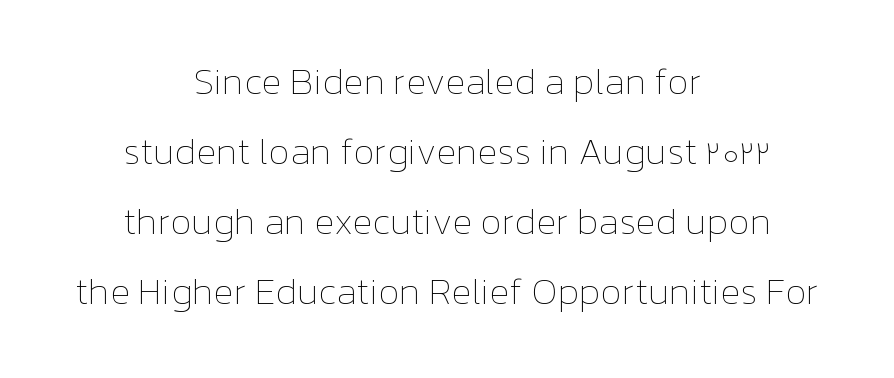
{"italic": "no", "bold": "no", "weight": "thin", "width": "normal", "stroke_contrast": "low", "x_height": "medium", "monospaced": "no", "underline": "no", "align": "center", "line_spacing_ratio": 1.89, "letter_spacing": "normal", "letter_spacing_em": 0.0, "glyph_px": 37}
